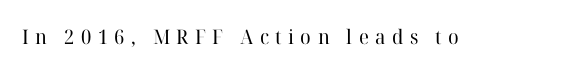
Short note: letters widely spaced. Stems here are at most as thick as an everyday book face. Words float on clear page, feet unadorned. This is the regular roman posture of the typeface.
